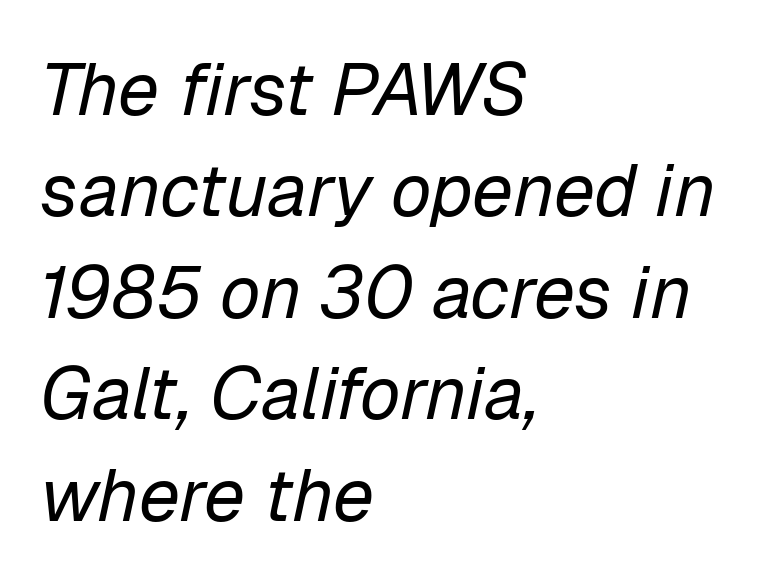
The font is comparable to plain body text, perhaps lighter. The space between consecutive lines is moderate. The space directly below the letters is spotless. If you drew a line through each stem, it would be angled. This sample is left-justified, so line endings fall wherever the words run out. Compared with typical body copy, the letter spacing here is the same.
